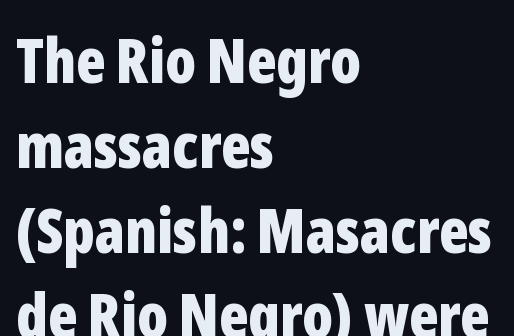
The image shows 62 px bold, condensed sans-serif type, upright; set left-aligned, normal line spacing (1.37x), normal letter spacing, not underlined; low stroke contrast and a medium x-height.
